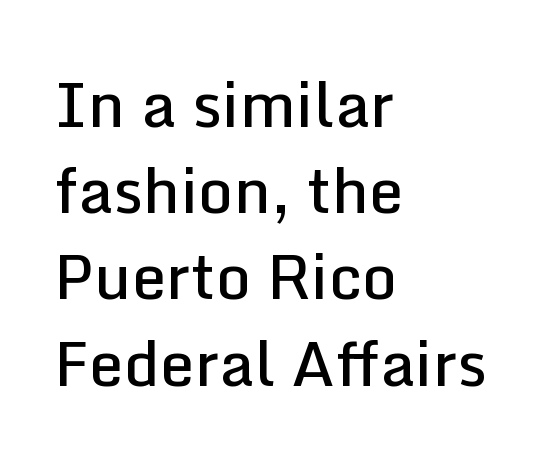
{"serif": "no", "italic": "no", "bold": "semi", "weight": "semibold", "width": "normal", "stroke_contrast": "low", "x_height": "medium", "monospaced": "no", "underline": "no", "align": "left", "line_spacing": "normal", "line_spacing_ratio": 1.39, "letter_spacing": "normal", "letter_spacing_em": 0.0, "glyph_px": 62}
